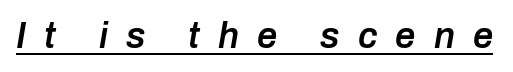
Q: Is the text bold? A: Semi-bold.
Q: Is the text italic (slanted)? A: Yes, it leans right by about 10 degrees.
Q: Is the text underlined? A: Yes.
Q: Is the spacing between letters normal or unusually wide? A: Unusually wide.
Q: Width (condensed, normal, or wide)? A: Normal.
Q: Stroke contrast? A: Low.
Q: x-height? A: Medium.
Q: Monospaced? A: No.
